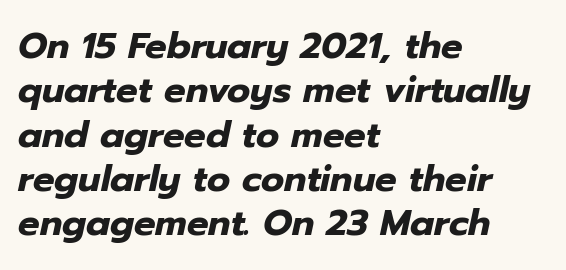
The image shows 36 px heavy type, italic (leaning right); set left-aligned, line spacing 1.23x, normal letter spacing, not underlined; low stroke contrast and a medium x-height.
